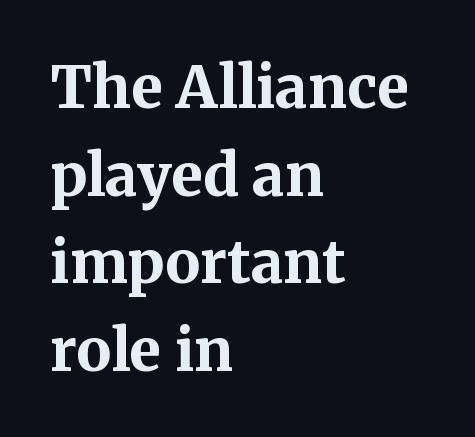
Q: Is the text bold? A: Yes.
Q: Is the text italic (slanted)? A: No, it is upright.
Q: Is the typeface a serif or a sans-serif typeface? A: Serif.
Q: Is the text underlined? A: No.
Q: How is the paragraph aligned? A: Left-aligned.
Q: Is the spacing between letters normal or unusually wide? A: Normal.
Q: Is the spacing between lines tight, normal or loose? A: Normal.
Q: Width (condensed, normal, or wide)? A: Normal.
Q: Stroke contrast? A: Medium.
Q: x-height? A: Medium.
Q: Monospaced? A: No.
